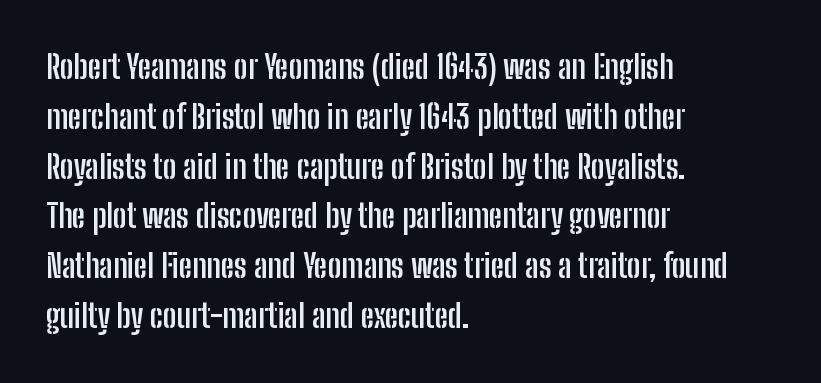
{"serif": "no", "italic": "no", "bold": "yes", "weight": "semibold", "width": "condensed", "stroke_contrast": "low", "x_height": "medium", "monospaced": "no", "underline": "no", "align": "left", "line_spacing": "normal", "line_spacing_ratio": 1.51, "letter_spacing": "normal", "letter_spacing_em": 0.0, "glyph_px": 33}
